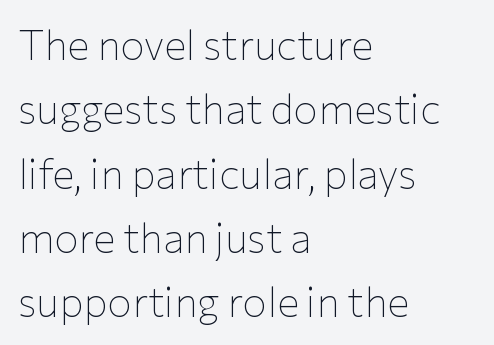
{"serif": "no", "italic": "no", "bold": "no", "weight": "thin", "width": "normal", "stroke_contrast": "low", "x_height": "medium", "monospaced": "no", "underline": "no", "align": "left", "line_spacing": "normal", "line_spacing_ratio": 1.57, "letter_spacing": "normal", "letter_spacing_em": 0.0, "glyph_px": 41}
